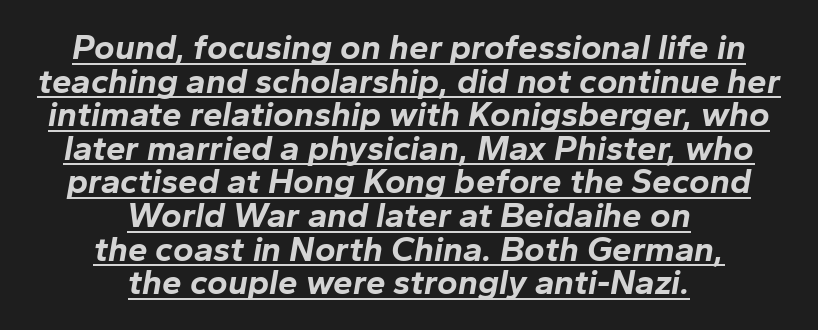
Q: Is the text bold? A: Yes.
Q: Is the text italic (slanted)? A: Yes, it leans right by about 10 degrees.
Q: Is the text underlined? A: Yes.
Q: How is the paragraph aligned? A: Centered.
Q: Is the spacing between letters normal or unusually wide? A: Normal.
Q: Is the spacing between lines tight, normal or loose? A: Tight.
Q: Width (condensed, normal, or wide)? A: Normal.
Q: Stroke contrast? A: Low.
Q: x-height? A: Medium.
Q: Monospaced? A: No.
